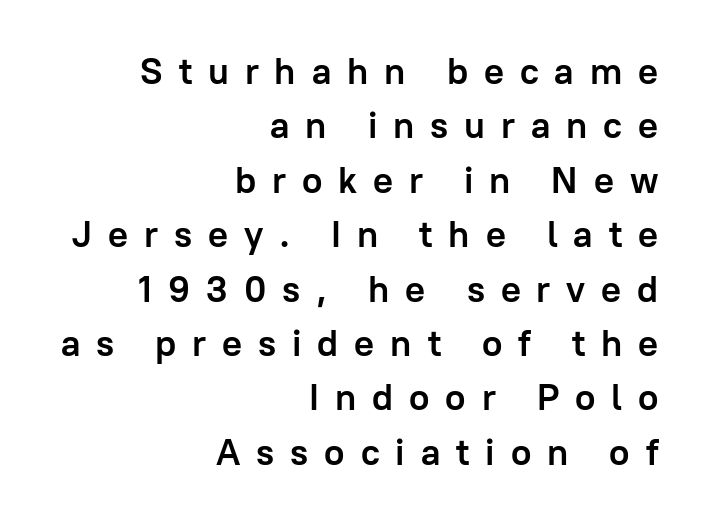
Q: Is the text bold? A: Yes.
Q: Is the text italic (slanted)? A: No, it is upright.
Q: Is the typeface a serif or a sans-serif typeface? A: Sans-serif.
Q: Is the text underlined? A: No.
Q: How is the paragraph aligned? A: Right-aligned.
Q: Is the spacing between letters normal or unusually wide? A: Unusually wide.
Q: Is the spacing between lines tight, normal or loose? A: Normal.
Q: Width (condensed, normal, or wide)? A: Normal.
Q: Stroke contrast? A: Low.
Q: x-height? A: Medium.
Q: Monospaced? A: No.
